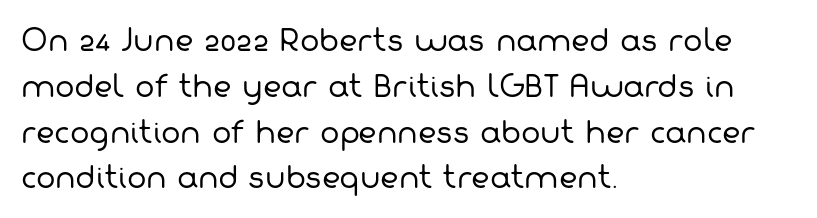
{"serif": "no", "bold": "no", "weight": "regular", "width": "normal", "stroke_contrast": "low", "x_height": "medium", "monospaced": "no", "underline": "no", "align": "left", "line_spacing": "normal", "line_spacing_ratio": 1.58, "letter_spacing": "normal", "letter_spacing_em": 0.0, "glyph_px": 29}
